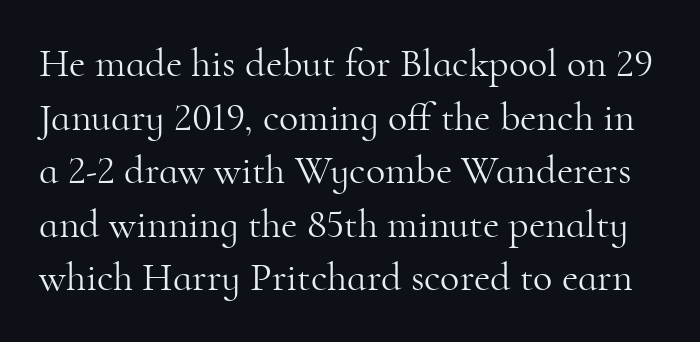
{"serif": "yes", "italic": "no", "bold": "no", "weight": "light", "width": "normal", "stroke_contrast": "high", "x_height": "small", "monospaced": "no", "underline": "no", "line_spacing": "normal", "line_spacing_ratio": 1.34, "letter_spacing": "normal", "letter_spacing_em": 0.0, "glyph_px": 40}
